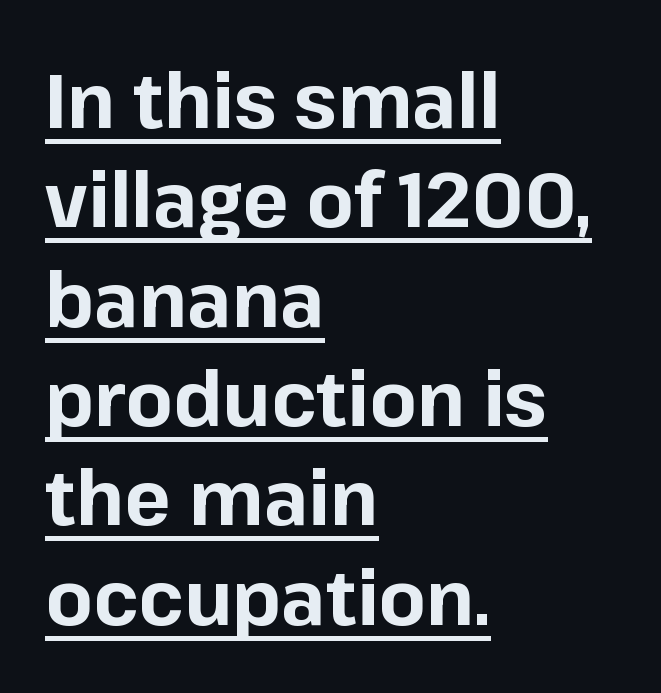
The image shows 77 px bold sans-serif type, upright; set left-aligned, normal line spacing (1.29x), normal letter spacing, underlined; low stroke contrast and a medium x-height.
